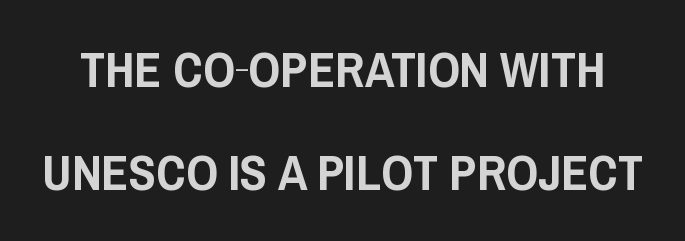
{"serif": "no", "italic": "no", "width": "condensed", "stroke_contrast": "low", "x_height": "large", "monospaced": "no", "underline": "no", "line_spacing": "loose", "line_spacing_ratio": 2.06, "letter_spacing": "normal", "letter_spacing_em": 0.0, "glyph_px": 50}
